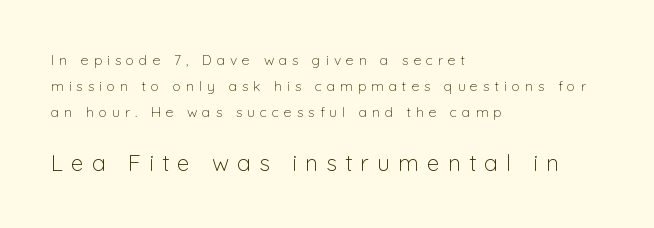
The face used here is rendered with a markedly widened letterfit. Stroke thickness stays within the range of a standard reading face or lighter. Compare the two chunks: the lower has the greater cap height. If you drew a ruler down the left edge, every line would touch it. The typography opts for an upright posture over an oblique one. Descender tails drop into unmarked territory.
